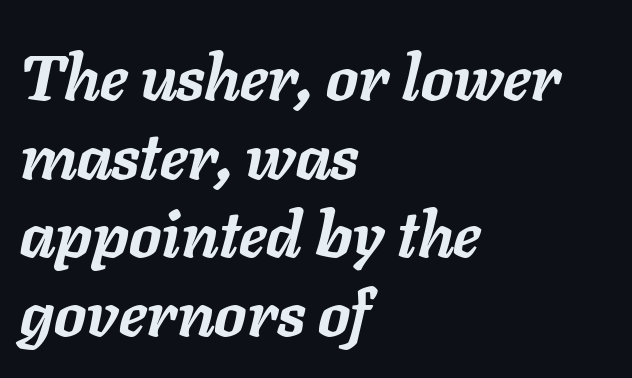
The line texture is even and compact thanks to regular tracking. Compared with an ordinary text face, these strokes are far heavier — a full bold. The passage shown is typed in a proportional face where columns would drift. Leftover space on each line is placed entirely after the last word. Descender tails drop into unmarked territory. An italicized treatment has been applied to the whole sample.
